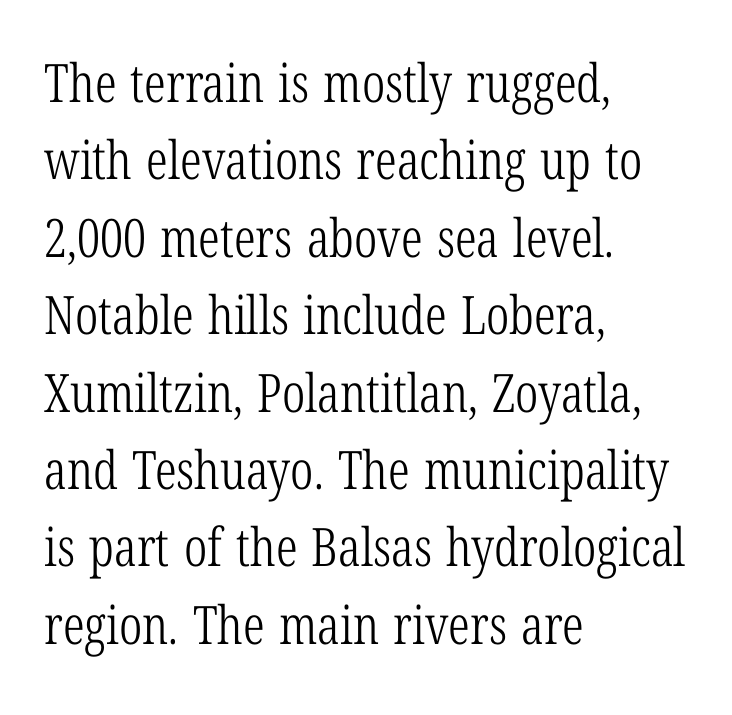
Q: Is the text bold? A: No.
Q: Is the text italic (slanted)? A: No, it is upright.
Q: Is the typeface a serif or a sans-serif typeface? A: Serif.
Q: Is the text underlined? A: No.
Q: How is the paragraph aligned? A: Left-aligned.
Q: Is the spacing between letters normal or unusually wide? A: Normal.
Q: Is the spacing between lines tight, normal or loose? A: Normal.
Q: Width (condensed, normal, or wide)? A: Condensed.
Q: Stroke contrast? A: Low.
Q: x-height? A: Medium.
Q: Monospaced? A: No.
